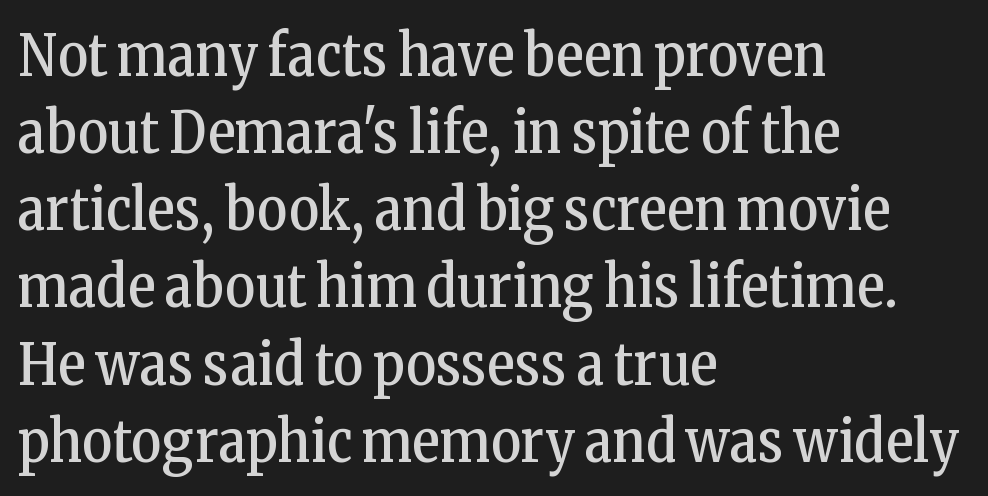
Q: Is the text bold? A: No.
Q: Is the text italic (slanted)? A: No, it is upright.
Q: Is the typeface a serif or a sans-serif typeface? A: Serif.
Q: Is the text underlined? A: No.
Q: How is the paragraph aligned? A: Left-aligned.
Q: Is the spacing between letters normal or unusually wide? A: Normal.
Q: Is the spacing between lines tight, normal or loose? A: Normal.
Q: Width (condensed, normal, or wide)? A: Condensed.
Q: Stroke contrast? A: Low.
Q: x-height? A: Medium.
Q: Monospaced? A: No.
